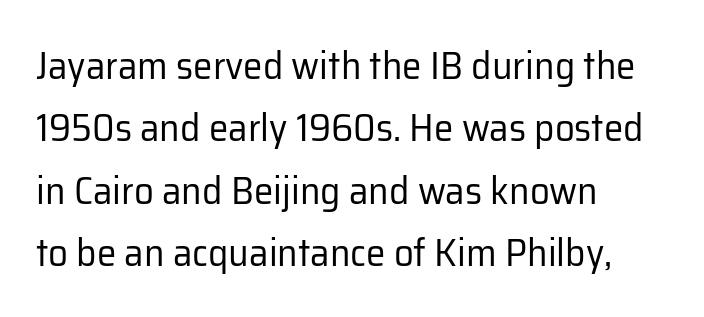
The image shows 39 px regular-weight sans-serif type, upright; set left-aligned, normal line spacing (1.6x), normal letter spacing, not underlined; low stroke contrast and a medium x-height.
